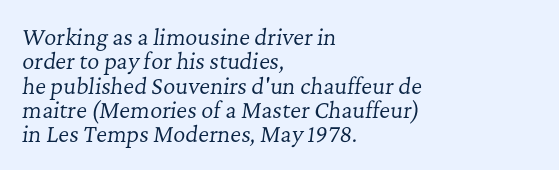
Q: Is the text bold? A: No.
Q: Is the text italic (slanted)? A: Yes, it leans right by about 7 degrees.
Q: Is the text underlined? A: No.
Q: How is the paragraph aligned? A: Left-aligned.
Q: Is the spacing between letters normal or unusually wide? A: Normal.
